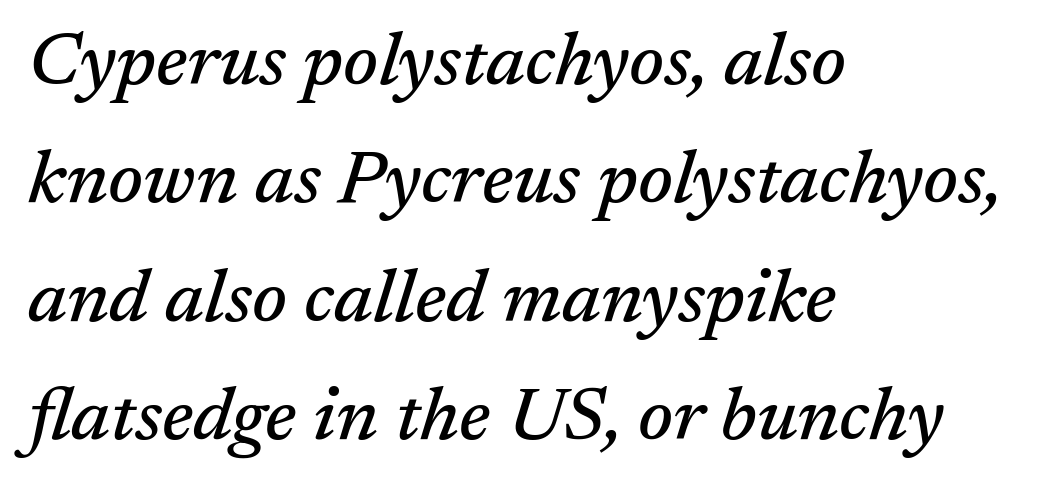
The image shows 75 px serif type, italic (leaning right); set left-aligned, normal line spacing (1.58x), normal letter spacing, not underlined; medium stroke contrast and a medium x-height.
